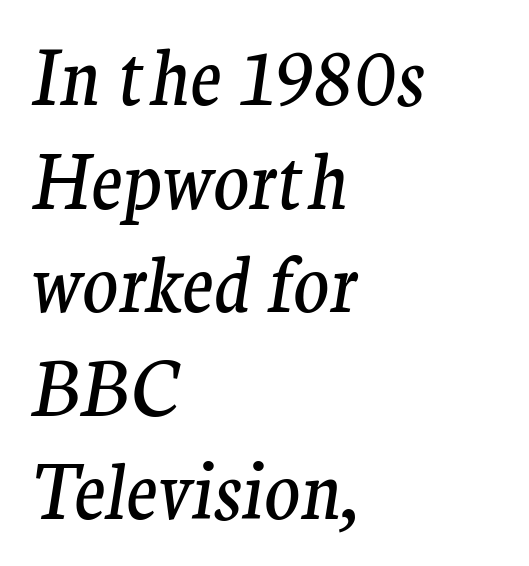
Q: Is the text bold? A: No.
Q: Is the text italic (slanted)? A: Yes, it leans right by about 9 degrees.
Q: Is the typeface a serif or a sans-serif typeface? A: Serif.
Q: Is the text underlined? A: No.
Q: How is the paragraph aligned? A: Left-aligned.
Q: Is the spacing between letters normal or unusually wide? A: Normal.
Q: Is the spacing between lines tight, normal or loose? A: Normal.
Q: Width (condensed, normal, or wide)? A: Normal.
Q: Stroke contrast? A: Medium.
Q: x-height? A: Medium.
Q: Monospaced? A: No.
